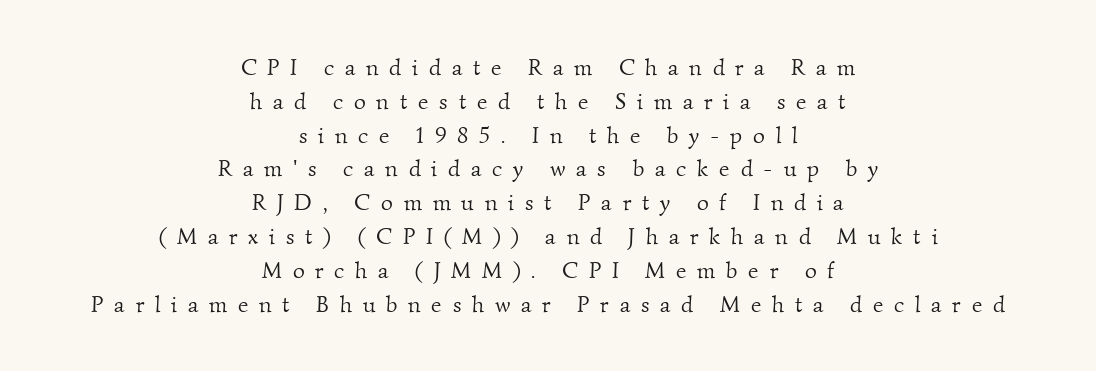
There is plenty of visible air inserted between adjacent glyphs. Caption: face not bold, strokes unweighted. The space directly below the letters is spotless. Notice how descenders clear the ascenders below comfortably — that's standard leading. A centered setting, common on invitations and titles, is used for this passage.
